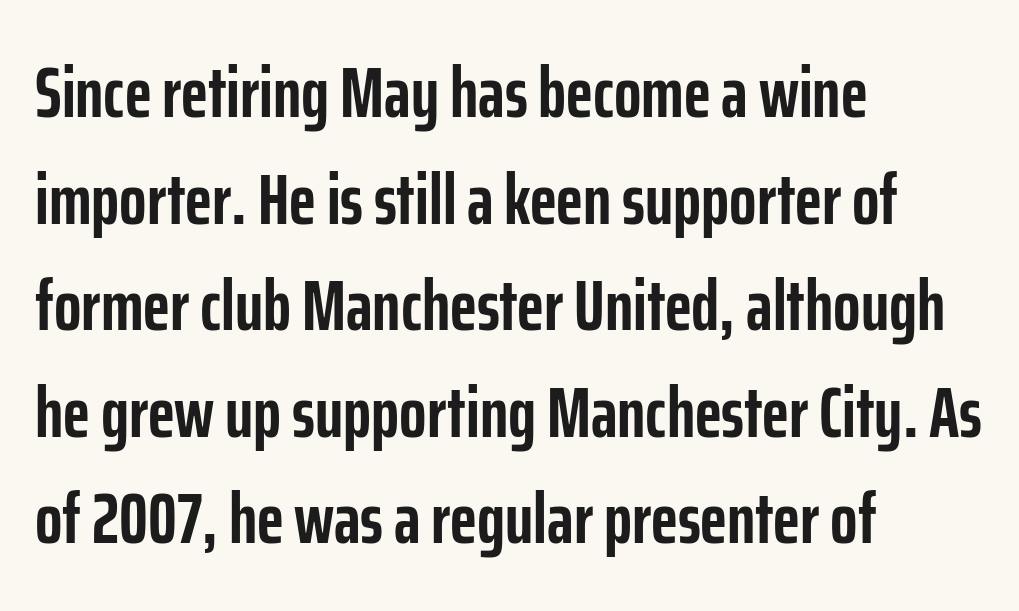
Caption: multi-line text, flush left, ragged right. The rendering shows plain stroke endings on the letterforms — a sans-serif design. Decoration check: the copy has no underline. Posture: straight, roman, zero tilt. Inter-character spacing is left at the font's built-in metrics. Students, this is bold: see how much ink each stroke carries.
